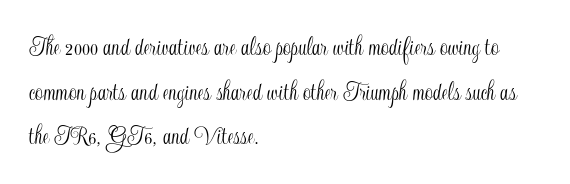
The type is set solid horizontally, with unmodified tracking. You could not count columns in this text — the font is proportionally spaced. Where is the straight margin? On the left. Beneath every word, the page is bare.
